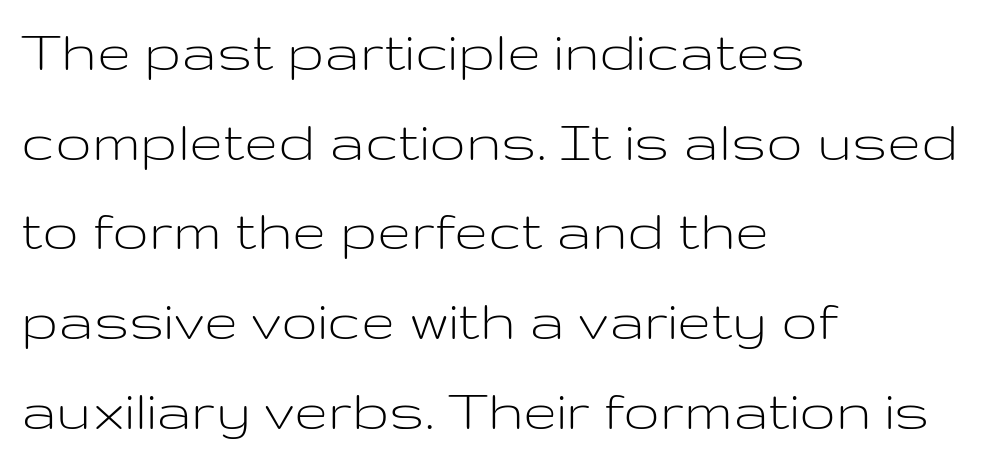
Q: Is the text bold? A: No.
Q: Is the text italic (slanted)? A: No, it is upright.
Q: Is the typeface a serif or a sans-serif typeface? A: Sans-serif.
Q: Is the text underlined? A: No.
Q: How is the paragraph aligned? A: Left-aligned.
Q: Is the spacing between letters normal or unusually wide? A: Normal.
Q: Is the spacing between lines tight, normal or loose? A: Normal.
Q: Width (condensed, normal, or wide)? A: Wide.
Q: Stroke contrast? A: Low.
Q: x-height? A: Medium.
Q: Monospaced? A: No.
